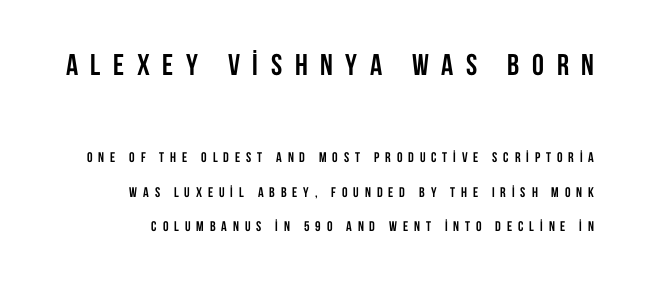
How are the letters spaced? Widely, with obvious added tracking. The rendering uses a bold face; every stroke is thick and dark. Posture: upright roman. Character widths vary here, with narrow letters taking less room than wide ones.
